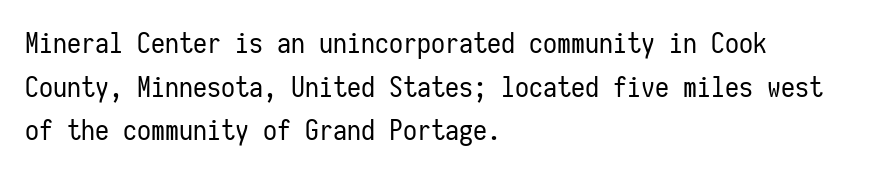
Q: Is the text bold? A: No.
Q: Is the text italic (slanted)? A: No, it is upright.
Q: Is the typeface a serif or a sans-serif typeface? A: Sans-serif.
Q: Is the text underlined? A: No.
Q: How is the paragraph aligned? A: Left-aligned.
Q: Is the spacing between letters normal or unusually wide? A: Normal.
Q: Is the spacing between lines tight, normal or loose? A: Normal.
Q: Width (condensed, normal, or wide)? A: Condensed.
Q: Stroke contrast? A: Low.
Q: x-height? A: Medium.
Q: Monospaced? A: Yes.
